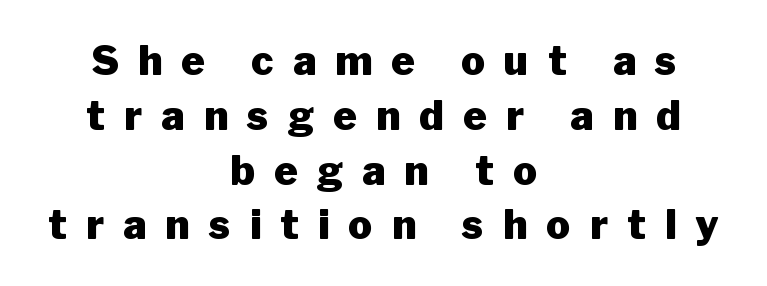
{"serif": "no", "italic": "no", "bold": "yes", "weight": "heavy", "width": "normal", "stroke_contrast": "low", "x_height": "medium", "monospaced": "no", "underline": "no", "align": "center", "line_spacing": "normal", "line_spacing_ratio": 1.37, "letter_spacing": "wide", "letter_spacing_em": 0.48, "glyph_px": 40}
